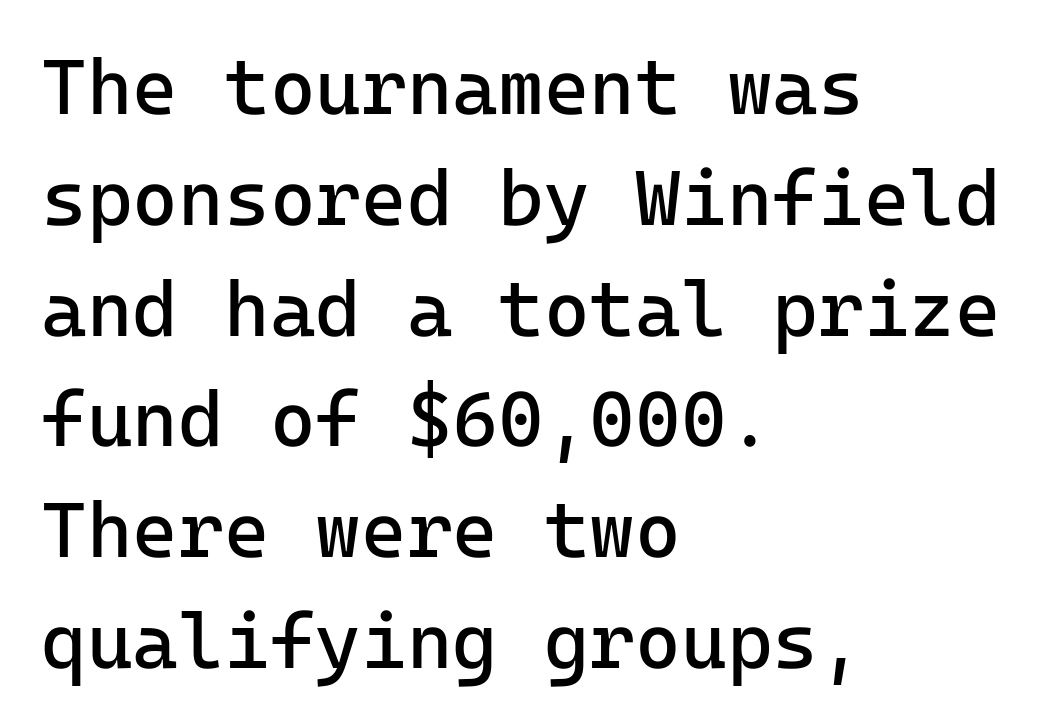
Q: Is the text bold? A: No.
Q: Is the text italic (slanted)? A: No, it is upright.
Q: Is the typeface a serif or a sans-serif typeface? A: Sans-serif.
Q: Is the text underlined? A: No.
Q: How is the paragraph aligned? A: Left-aligned.
Q: Is the spacing between letters normal or unusually wide? A: Normal.
Q: Is the spacing between lines tight, normal or loose? A: Normal.
Q: Width (condensed, normal, or wide)? A: Normal.
Q: Stroke contrast? A: Low.
Q: x-height? A: Medium.
